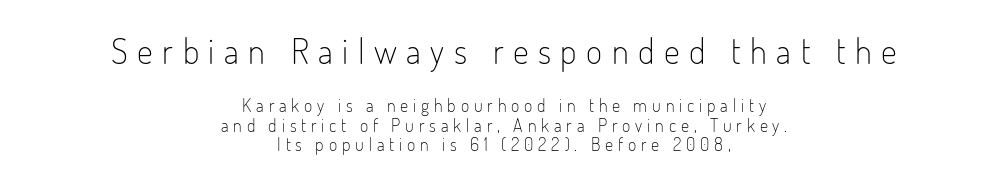
The image shows 35 px light, condensed sans-serif type, upright; set centered, tight line spacing (1.07x), unusually wide letter spacing (+0.27 em), not underlined; the first (top) block is 1.94x larger; low stroke contrast and a small x-height.
